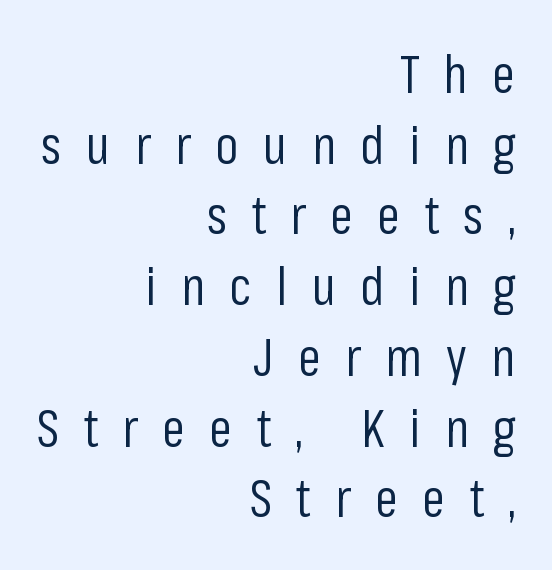
Does the leading feel generous? No, just average. The face used here is a sans, in the tradition of grotesques and geometrics. Substantial extra tracking has been applied to these lines. Clear beneath every line of the passage. Every character sits straight up, as roman type does. Horizontal alignment here is rightward, an uncommon choice for prose.
